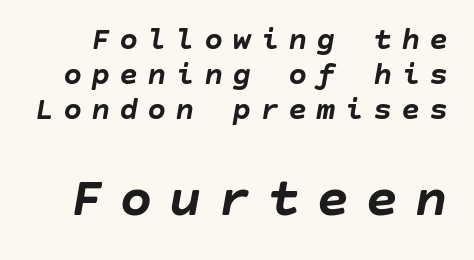
The image shows 56 px semibold type, italic (leaning right); set tight line spacing (1.1x), unusually wide letter spacing (+0.28 em), not underlined; the second (bottom) block is 1.75x larger; low stroke contrast and a large x-height.
